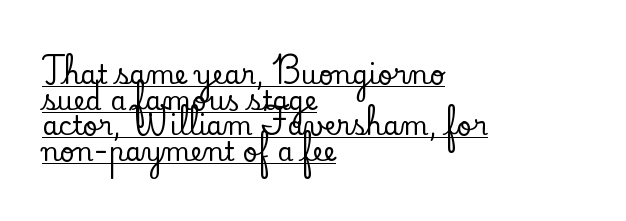
The image shows 26 px text type, upright; set left-aligned, tight line spacing (0.99x), normal letter spacing, underlined.
